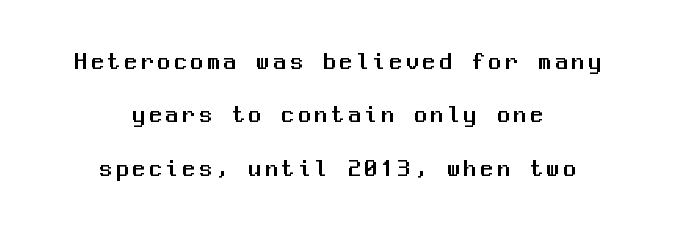
The image shows 24 px text type, upright; set centered, loose line spacing (2.22x), not underlined.
